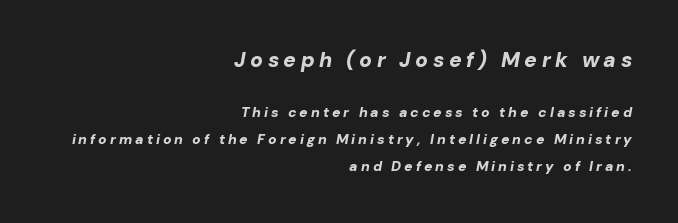
The image shows 21 px bold type, italic (leaning right); set right-aligned, loose line spacing (1.93x), unusually wide letter spacing (+0.21 em), not underlined; the first (top) block is 1.5x larger.
